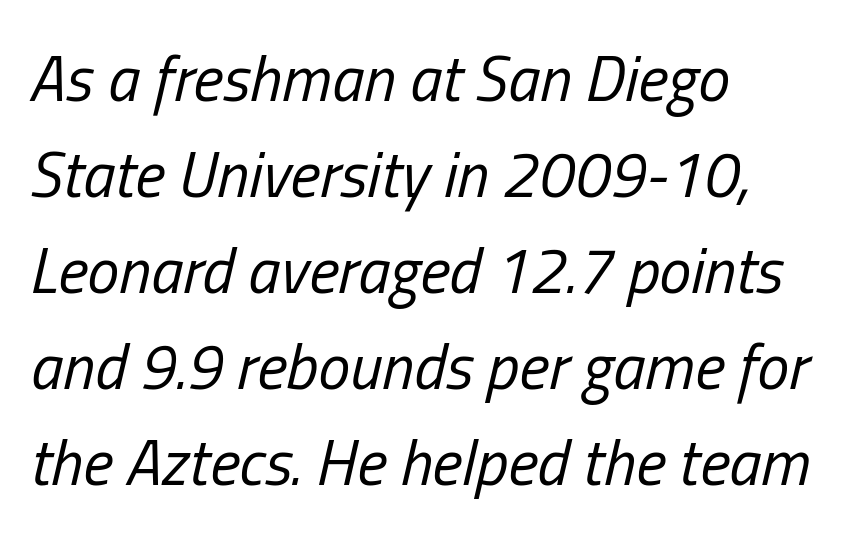
{"italic": "yes", "lean": "right", "slant_degrees": 13, "bold": "no", "weight": "regular", "width": "condensed", "stroke_contrast": "low", "x_height": "medium", "monospaced": "no", "underline": "no", "align": "left", "line_spacing": "normal", "line_spacing_ratio": 1.5, "letter_spacing": "normal", "letter_spacing_em": 0.0, "glyph_px": 64}
